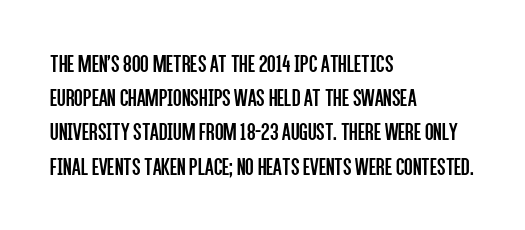
Q: Is the text bold? A: No.
Q: Is the text italic (slanted)? A: No, it is upright.
Q: Is the text underlined? A: No.
Q: How is the paragraph aligned? A: Left-aligned.
Q: Is the spacing between letters normal or unusually wide? A: Normal.
Q: Is the spacing between lines tight, normal or loose? A: Normal.
